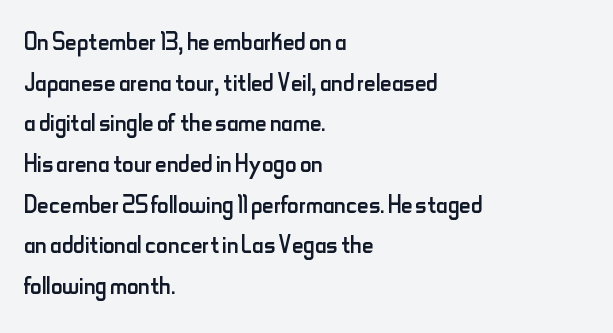
{"serif": "no", "italic": "no", "bold": "no", "weight": "regular", "width": "condensed", "stroke_contrast": "low", "x_height": "small", "monospaced": "no", "underline": "no", "align": "left", "line_spacing": "normal", "line_spacing_ratio": 1.27, "letter_spacing": "normal", "letter_spacing_em": 0.0, "glyph_px": 32}
